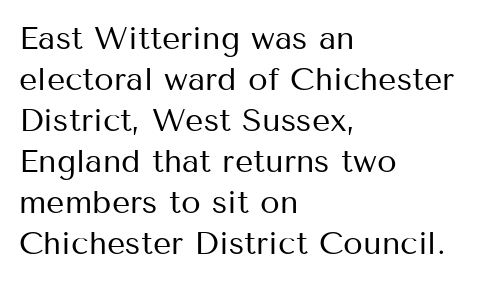
Every character sits straight up, as roman type does. The typesetting does not lean heavy: it is not bold. Nothing sits at the stroke ends, so this counts as sans-serif. This rendering features lettering with no underline.
